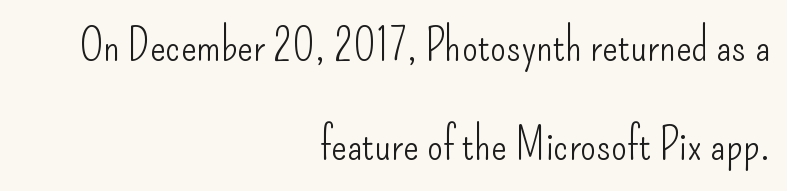
Q: Is the text bold? A: No.
Q: Is the text italic (slanted)? A: No, it is upright.
Q: Is the typeface a serif or a sans-serif typeface? A: Sans-serif.
Q: Is the text underlined? A: No.
Q: How is the paragraph aligned? A: Right-aligned.
Q: Is the spacing between letters normal or unusually wide? A: Normal.
Q: Is the spacing between lines tight, normal or loose? A: Loose.
Q: Width (condensed, normal, or wide)? A: Condensed.
Q: Stroke contrast? A: Low.
Q: x-height? A: Small.
Q: Monospaced? A: No.
